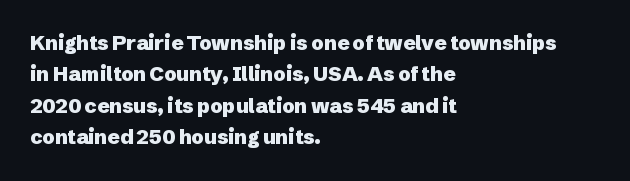
Q: Is the text bold? A: Yes.
Q: Is the text italic (slanted)? A: No, it is upright.
Q: Is the text underlined? A: No.
Q: How is the paragraph aligned? A: Left-aligned.
Q: Is the spacing between letters normal or unusually wide? A: Normal.
Q: Is the spacing between lines tight, normal or loose? A: Normal.
